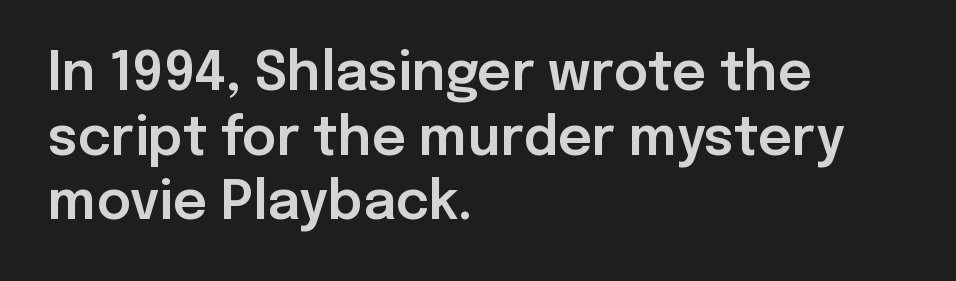
Q: Is the text italic (slanted)? A: No, it is upright.
Q: Is the typeface a serif or a sans-serif typeface? A: Sans-serif.
Q: Is the text underlined? A: No.
Q: How is the paragraph aligned? A: Left-aligned.
Q: Is the spacing between letters normal or unusually wide? A: Normal.
Q: Width (condensed, normal, or wide)? A: Normal.
Q: Stroke contrast? A: Low.
Q: x-height? A: Medium.
Q: Monospaced? A: No.
